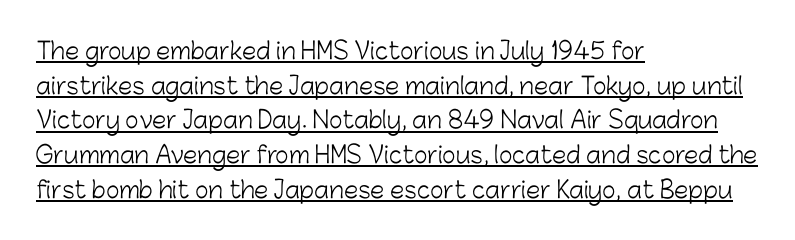
The image shows 23 px text type, upright; set left-aligned, normal line spacing (1.51x), normal letter spacing, underlined.
